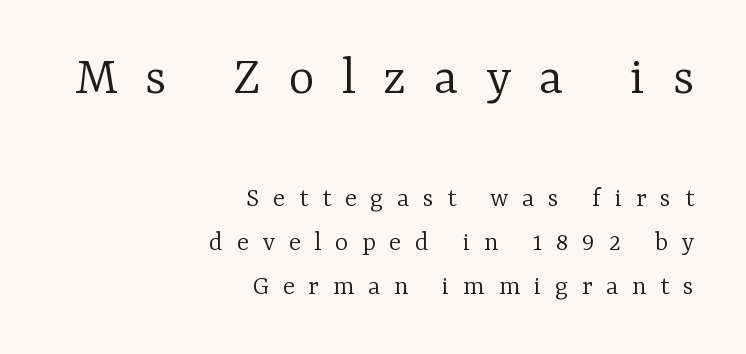
The image shows 56 px light serif type, upright; set right-aligned, normal line spacing (1.57x), unusually wide letter spacing (+0.49 em), not underlined; the first (top) block is 2.0x larger; low stroke contrast and a medium x-height.
